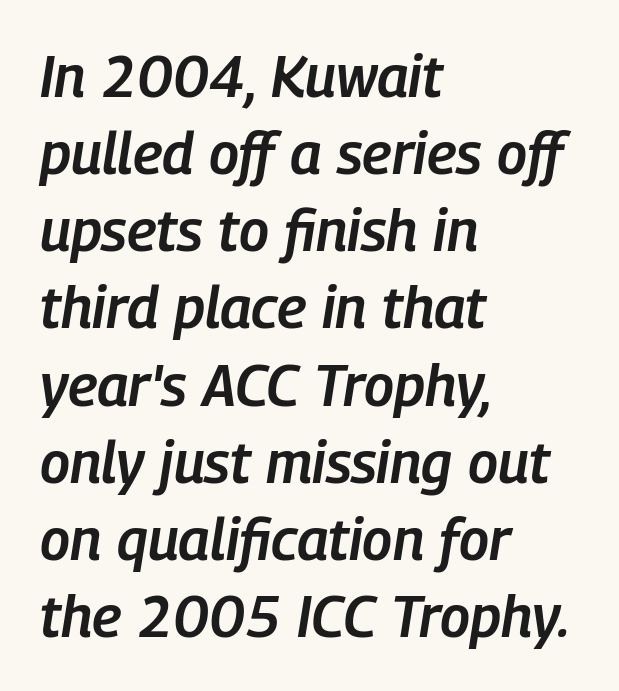
The image shows 58 px semibold, condensed type, italic (leaning right); set left-aligned, normal line spacing (1.33x), normal letter spacing, not underlined; low stroke contrast and a medium x-height.
